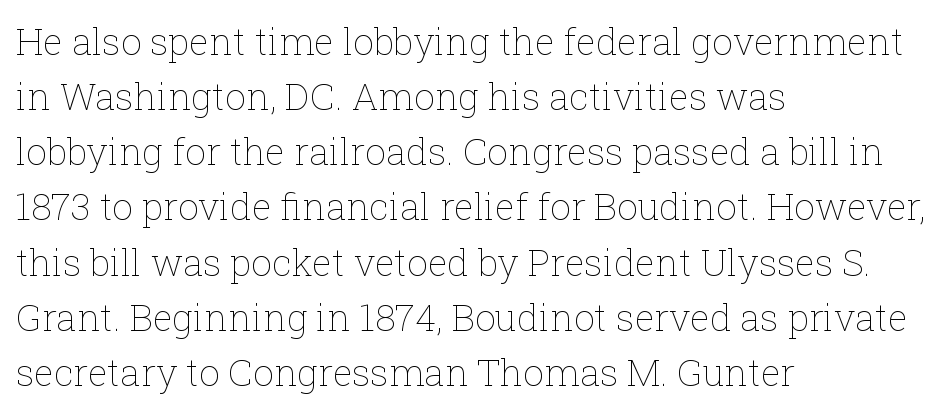
Q: Is the text bold? A: No.
Q: Is the text italic (slanted)? A: No, it is upright.
Q: Is the text underlined? A: No.
Q: How is the paragraph aligned? A: Left-aligned.
Q: Is the spacing between letters normal or unusually wide? A: Normal.
Q: Is the spacing between lines tight, normal or loose? A: Normal.
Q: Width (condensed, normal, or wide)? A: Normal.
Q: Stroke contrast? A: Low.
Q: x-height? A: Medium.
Q: Monospaced? A: No.
